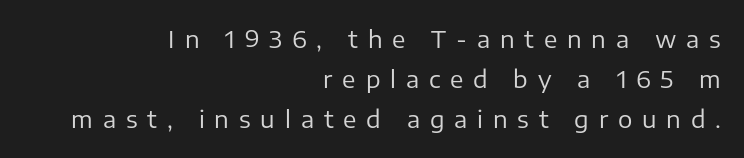
The image shows 24 px text type, upright; set right-aligned, normal line spacing (1.67x), unusually wide letter spacing (+0.41 em), not underlined.
